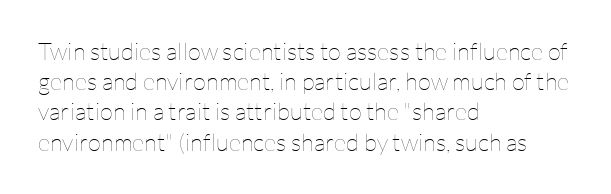
The image shows 24 px text type, upright; set left-aligned, normal line spacing (1.26x), normal letter spacing, not underlined.
